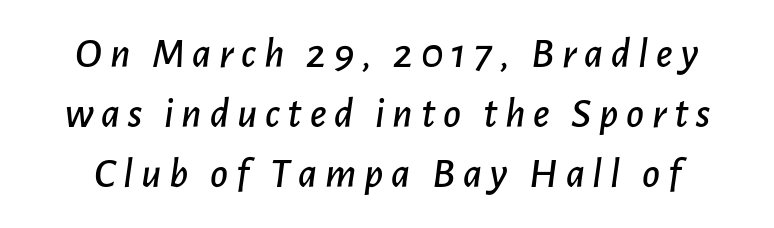
The image shows 43 px text type, italic (leaning right); set normal line spacing (1.39x), not underlined; low stroke contrast and a medium x-height.
